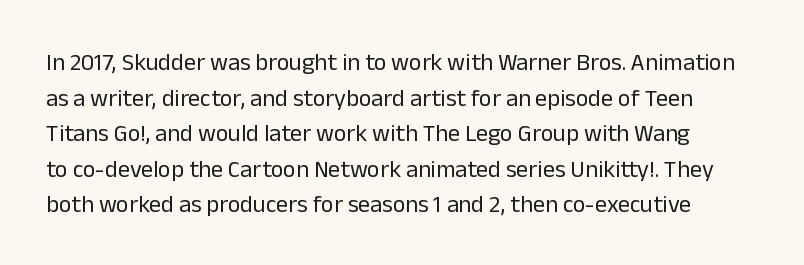
Q: Is the text bold? A: No.
Q: Is the text italic (slanted)? A: No, it is upright.
Q: Is the text underlined? A: No.
Q: Is the spacing between letters normal or unusually wide? A: Normal.
Q: Is the spacing between lines tight, normal or loose? A: Normal.
